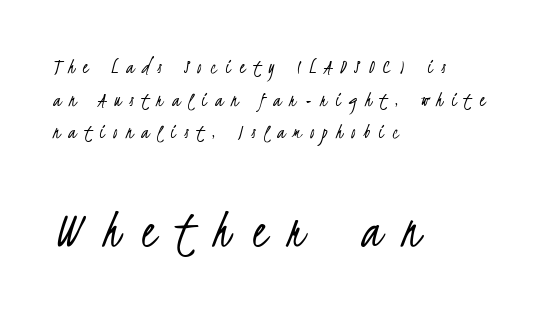
The image shows 56 px light, condensed sans-serif type; set left-aligned, normal line spacing (1.48x), unusually wide letter spacing (+0.39 em), not underlined; the second (bottom) block is 2.55x larger; low stroke contrast and a small x-height.
